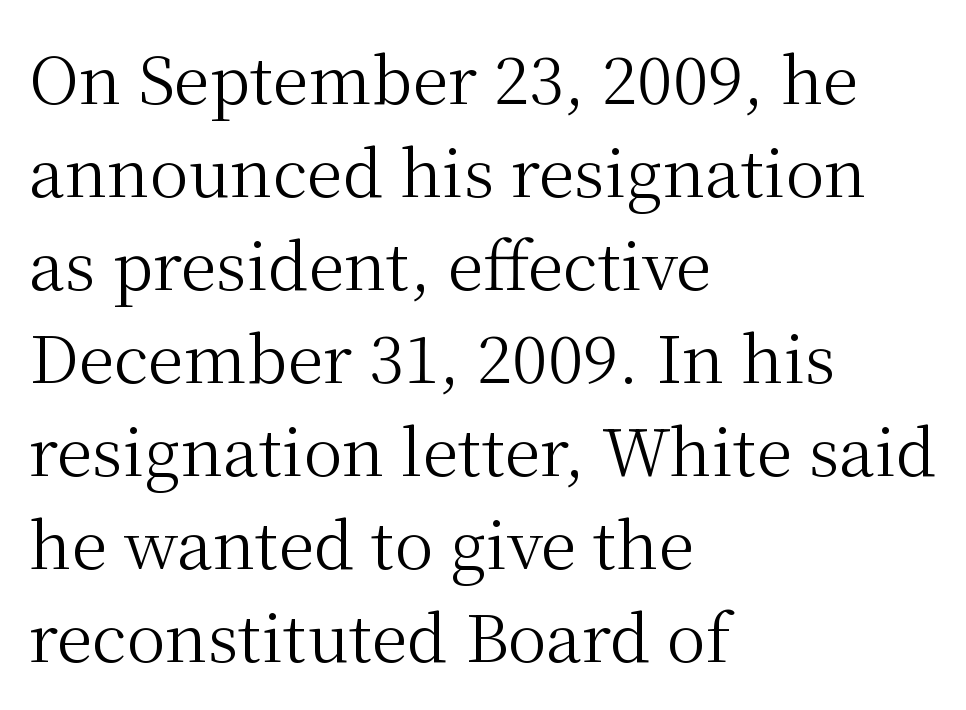
The rendering uses natural spacing where letterforms have individual widths. Nobody touched the tracking dial on this one. The lettering stays uniformly vertical, giving the passage a roman look. Where is the straight margin? On the left.
